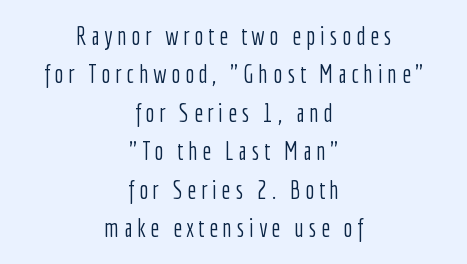
{"italic": "no", "bold": "no", "underline": "no", "align": "center", "line_spacing": "normal", "line_spacing_ratio": 1.54, "glyph_px": 25}
